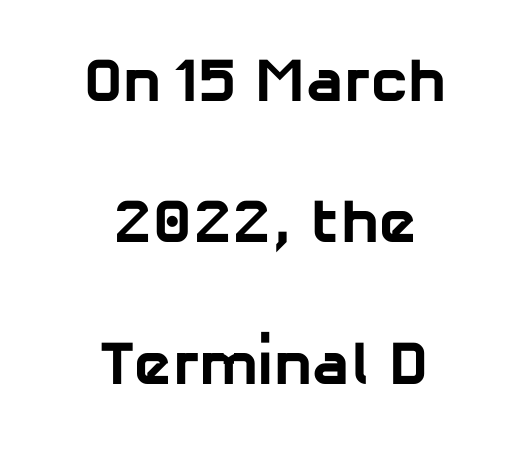
Q: Is the text bold? A: Yes.
Q: Is the typeface a serif or a sans-serif typeface? A: Sans-serif.
Q: Is the text underlined? A: No.
Q: How is the paragraph aligned? A: Centered.
Q: Is the spacing between letters normal or unusually wide? A: Normal.
Q: Is the spacing between lines tight, normal or loose? A: Loose.
Q: Width (condensed, normal, or wide)? A: Normal.
Q: Stroke contrast? A: Low.
Q: x-height? A: Medium.
Q: Monospaced? A: No.
